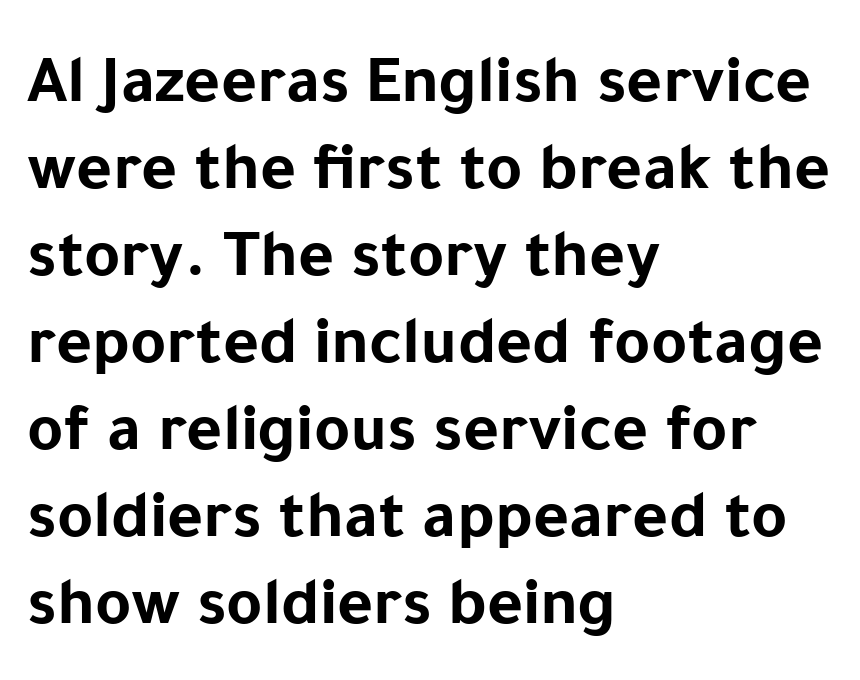
{"serif": "no", "italic": "no", "bold": "yes", "weight": "bold", "width": "normal", "stroke_contrast": "low", "x_height": "medium", "monospaced": "no", "underline": "no", "align": "left", "line_spacing": "normal", "line_spacing_ratio": 1.26, "letter_spacing": "normal", "letter_spacing_em": 0.0, "glyph_px": 69}
